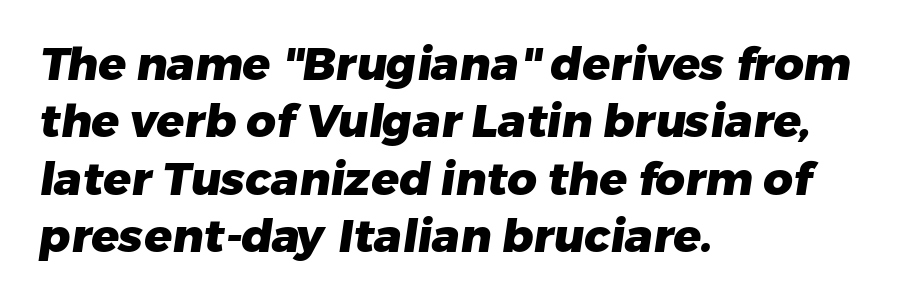
The image shows 46 px heavy sans-serif type; set left-aligned, normal line spacing (1.25x), normal letter spacing, not underlined; low stroke contrast and a medium x-height.
